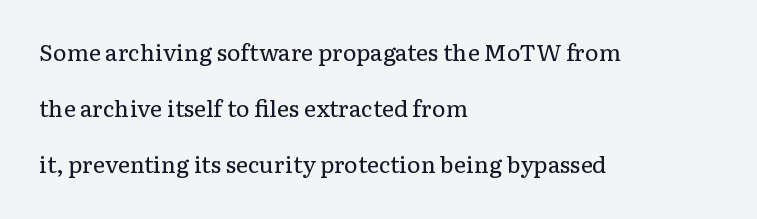
All the whitespace from short lines collects on the right. The font is comparable to plain body text, perhaps lighter. No extra tracking has been applied to these lines. The passage shown stacks its lines with a broad gap. The font's upright variant was chosen for this text. Anything drawn beneath the words? Only blank space.
